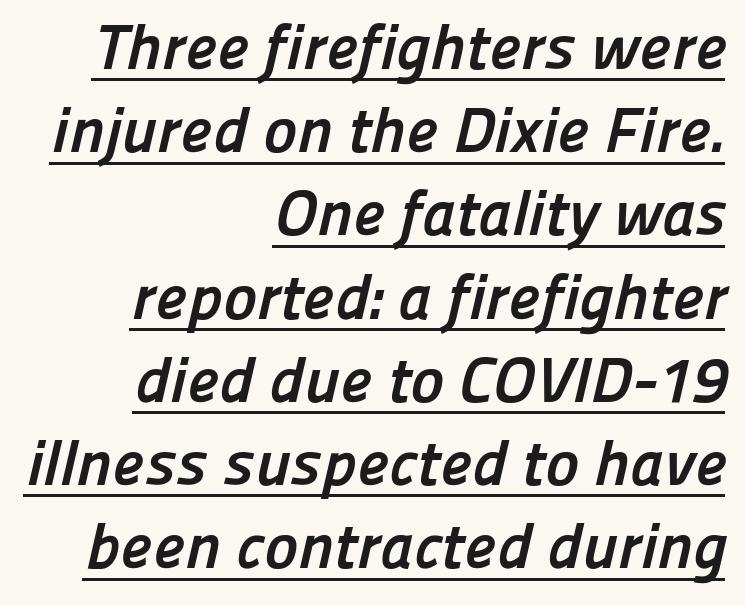
Q: Is the text bold? A: Yes.
Q: Is the typeface a serif or a sans-serif typeface? A: Sans-serif.
Q: Is the text underlined? A: Yes.
Q: How is the paragraph aligned? A: Right-aligned.
Q: Is the spacing between letters normal or unusually wide? A: Normal.
Q: Is the spacing between lines tight, normal or loose? A: Normal.
Q: Width (condensed, normal, or wide)? A: Normal.
Q: Stroke contrast? A: Low.
Q: x-height? A: Medium.
Q: Monospaced? A: No.
